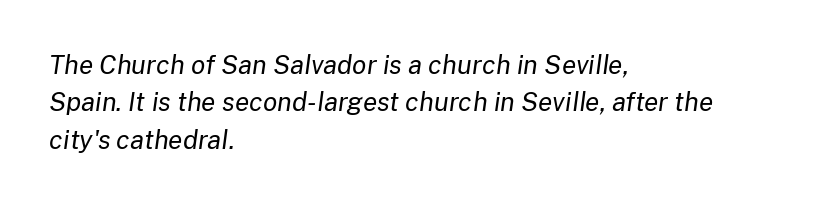
Q: Is the text bold? A: No.
Q: Is the text italic (slanted)? A: Yes, it leans right by about 8 degrees.
Q: Is the text underlined? A: No.
Q: How is the paragraph aligned? A: Left-aligned.
Q: Is the spacing between letters normal or unusually wide? A: Normal.
Q: Is the spacing between lines tight, normal or loose? A: Normal.
